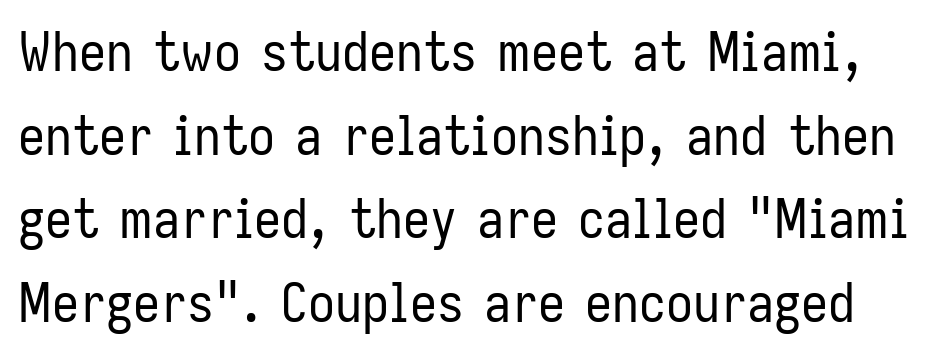
Q: Is the text bold? A: No.
Q: Is the text italic (slanted)? A: No, it is upright.
Q: Is the typeface a serif or a sans-serif typeface? A: Sans-serif.
Q: Is the text underlined? A: No.
Q: Is the spacing between letters normal or unusually wide? A: Normal.
Q: Is the spacing between lines tight, normal or loose? A: Normal.
Q: Width (condensed, normal, or wide)? A: Condensed.
Q: Stroke contrast? A: Low.
Q: x-height? A: Medium.
Q: Monospaced? A: No.
